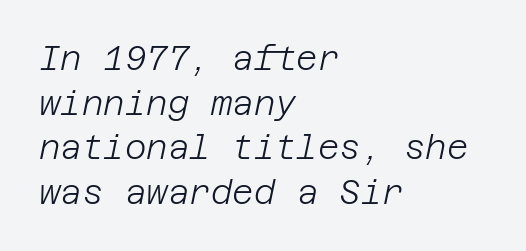
One glance says typical: line gaps are just what's usual. Compared with ordinary roman type, these characters are visibly tilted. Heft: none added — not bold. Horizontally, the lines are justified to the leading edge only. There is no visible air inserted between adjacent glyphs. The strip under each line holds only bare page.
